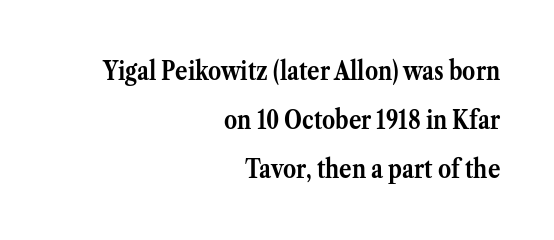
The image shows 26 px bold type, upright; set right-aligned, line spacing 1.89x, normal letter spacing, not underlined.
